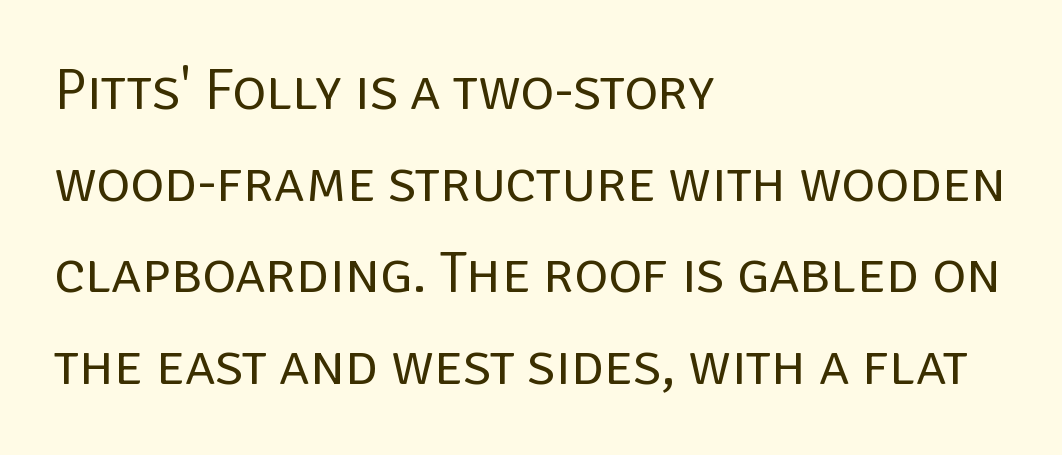
There is no visible air inserted between adjacent glyphs. Has an underline been added? It has not. When letters stand straight like this, we call the style roman or upright. Do the characters align in a grid? No, the font is proportional. A classic flush-left, rag-right setting is used for this passage. Note: no serifs on the glyphs.
